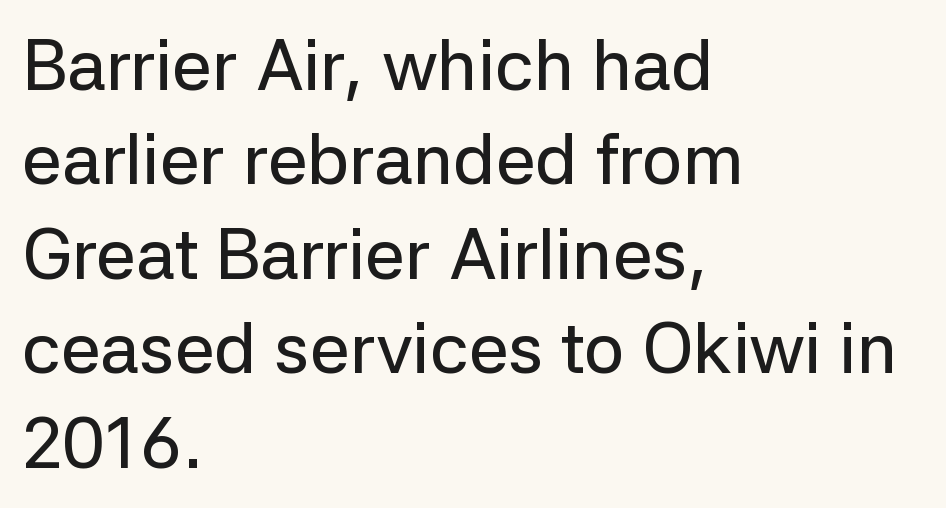
This sample has the flowing, uneven cadence of proportional lettering. Caption: standard tracking, unaltered. Left-aligned paragraph, ragged on the right. In terms of posture, this sample is upright. Reading down the column, the eye jumps a familiar distance to each next line. The glyphs are unaccompanied by any horizontal stroke below them.
